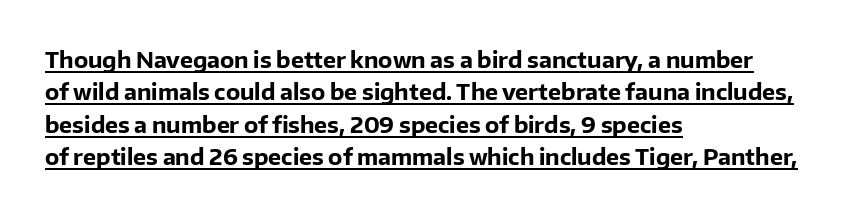
The font's upright variant was chosen for this text. The glyphs have the mass of a bold cut. Underlining? Definitely there. Observe the ordinary spacing: letters are neighbours, not strangers.
